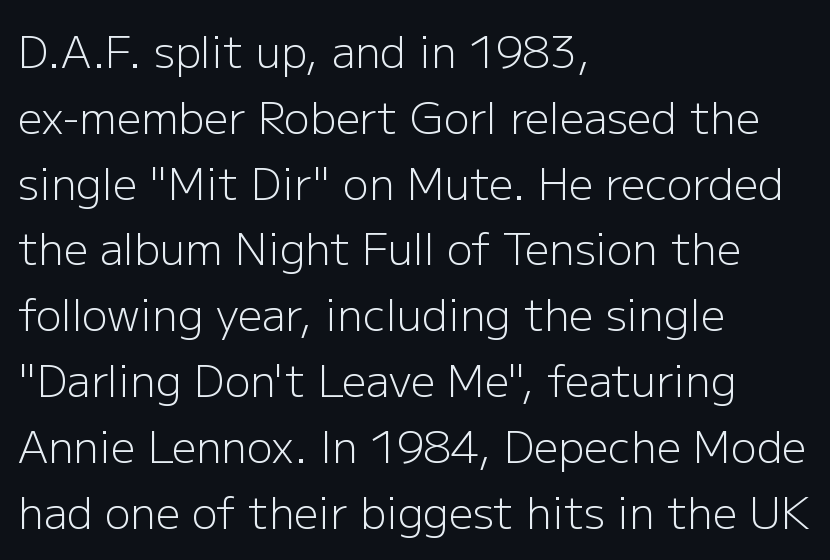
Q: Is the text bold? A: No.
Q: Is the text italic (slanted)? A: No, it is upright.
Q: Is the typeface a serif or a sans-serif typeface? A: Sans-serif.
Q: Is the text underlined? A: No.
Q: How is the paragraph aligned? A: Left-aligned.
Q: Is the spacing between letters normal or unusually wide? A: Normal.
Q: Is the spacing between lines tight, normal or loose? A: Normal.
Q: Width (condensed, normal, or wide)? A: Normal.
Q: Stroke contrast? A: Low.
Q: x-height? A: Medium.
Q: Monospaced? A: No.
